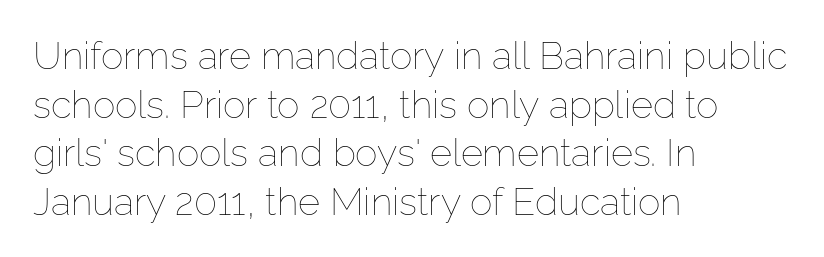
A roman cut, with each character standing at attention. Descenders hang freely into open space. Horizontal alignment here is leftward, the default for most running prose. Varying glyph widths throughout — classic text-font behaviour. There is no visible air inserted between adjacent glyphs. Is the stroke heavy? The answer is a plain regular-or-lighter.
